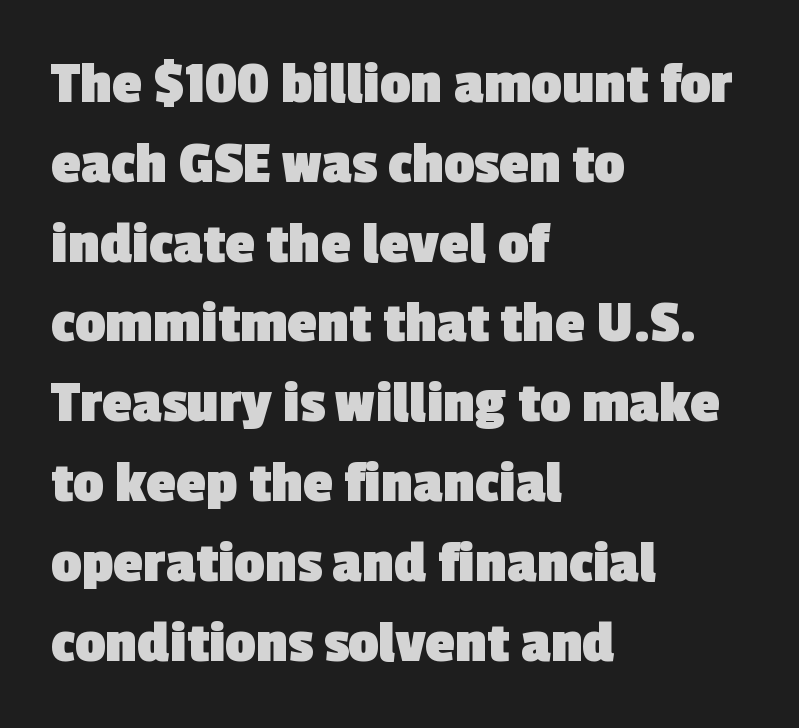
The image shows 60 px heavy sans-serif type; set left-aligned, normal line spacing (1.33x), normal letter spacing, not underlined; a medium x-height.
